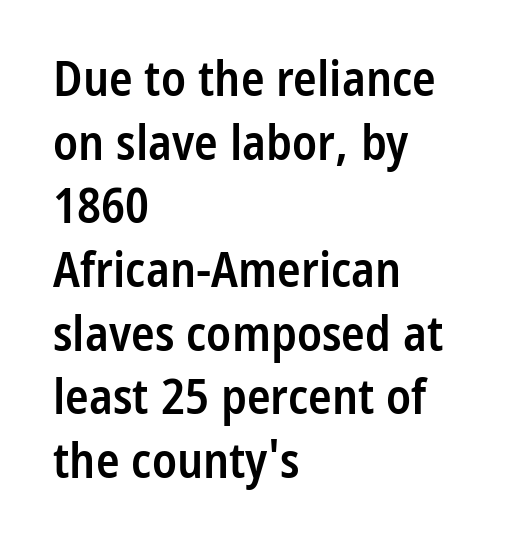
{"serif": "no", "italic": "no", "bold": "semi", "weight": "semibold", "width": "condensed", "stroke_contrast": "low", "x_height": "medium", "monospaced": "no", "underline": "no", "align": "left", "line_spacing": "normal", "line_spacing_ratio": 1.3, "letter_spacing": "normal", "letter_spacing_em": 0.0, "glyph_px": 49}
